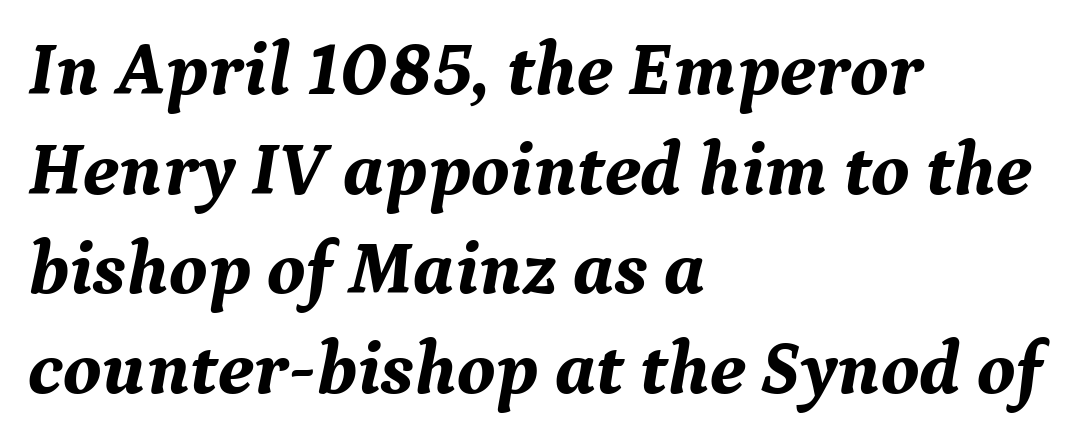
{"serif": "yes", "italic": "yes", "lean": "right", "slant_degrees": 9, "bold": "yes", "weight": "bold", "width": "normal", "stroke_contrast": "medium", "x_height": "medium", "monospaced": "no", "underline": "no", "align": "left", "line_spacing": "normal", "line_spacing_ratio": 1.31, "letter_spacing": "normal", "letter_spacing_em": 0.0, "glyph_px": 76}
